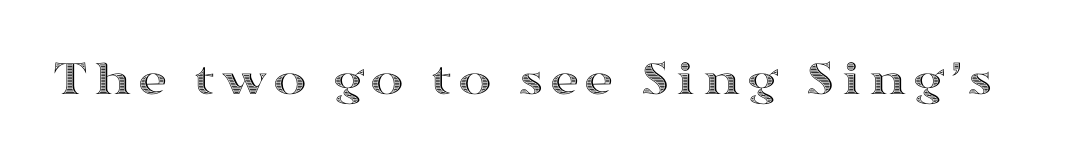
The image shows 51 px wide type, upright; set not underlined; a medium x-height.
